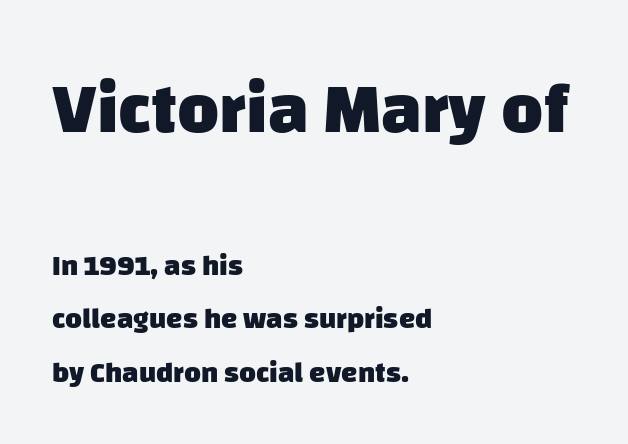
Q: Is the text bold? A: Yes.
Q: Is the typeface a serif or a sans-serif typeface? A: Sans-serif.
Q: Is the text underlined? A: No.
Q: How is the paragraph aligned? A: Left-aligned.
Q: Is the spacing between letters normal or unusually wide? A: Normal.
Q: Which block of text is set in a larger size, the first (top) or the second (bottom)? A: The first (top) one.
Q: Width (condensed, normal, or wide)? A: Normal.
Q: Stroke contrast? A: Low.
Q: x-height? A: Large.
Q: Monospaced? A: No.
